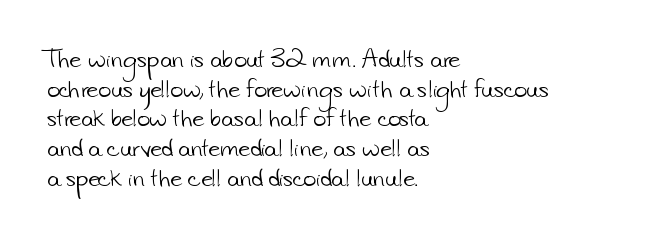
The image shows 22 px text type; set left-aligned, normal line spacing (1.35x), normal letter spacing, not underlined.
